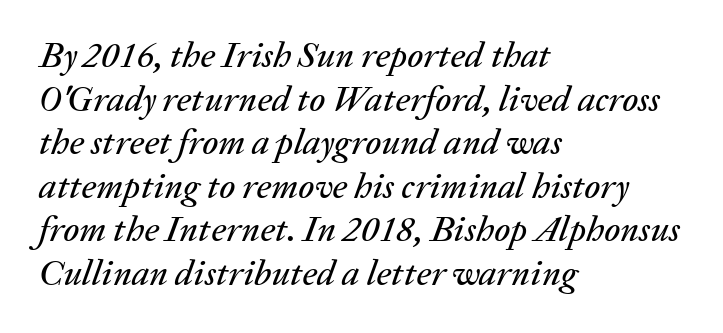
{"italic": "yes", "lean": "right", "slant_degrees": 20, "width": "normal", "stroke_contrast": "low", "x_height": "medium", "monospaced": "no", "underline": "no", "align": "left", "line_spacing_ratio": 1.21, "letter_spacing": "normal", "letter_spacing_em": 0.0, "glyph_px": 36}
